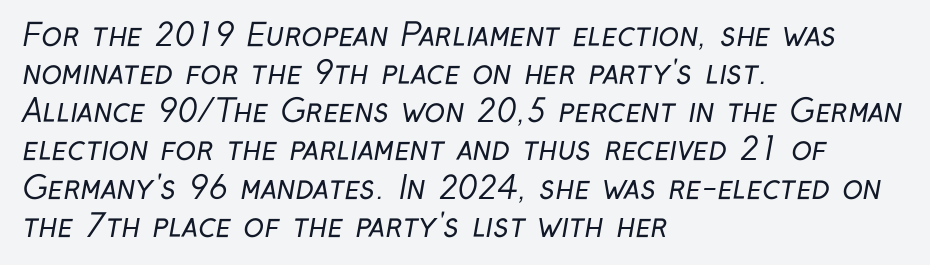
Q: Is the text bold? A: No.
Q: Is the typeface a serif or a sans-serif typeface? A: Sans-serif.
Q: Is the text underlined? A: No.
Q: How is the paragraph aligned? A: Left-aligned.
Q: Is the spacing between letters normal or unusually wide? A: Normal.
Q: Width (condensed, normal, or wide)? A: Condensed.
Q: Stroke contrast? A: Low.
Q: x-height? A: Medium.
Q: Monospaced? A: No.
